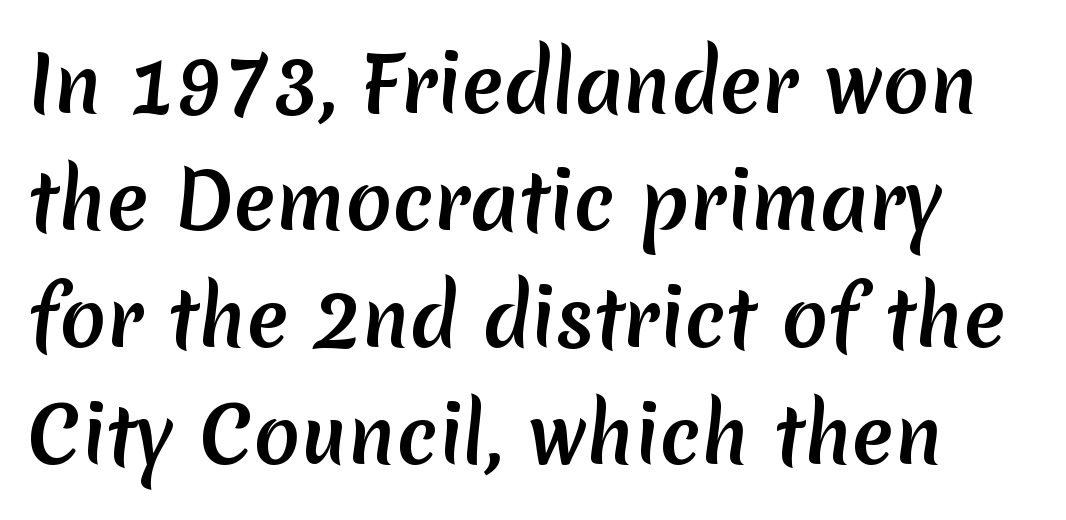
The image shows 77 px sans-serif type; set normal line spacing (1.52x), normal letter spacing, not underlined; medium stroke contrast and a medium x-height.
